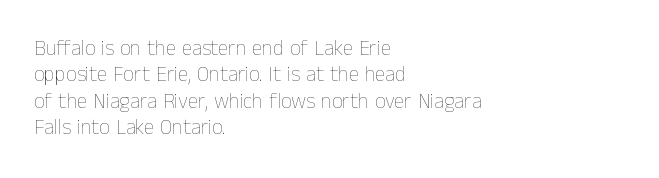
Q: Is the text bold? A: No.
Q: Is the text italic (slanted)? A: No, it is upright.
Q: Is the text underlined? A: No.
Q: How is the paragraph aligned? A: Left-aligned.
Q: Is the spacing between letters normal or unusually wide? A: Normal.
Q: Is the spacing between lines tight, normal or loose? A: Normal.
